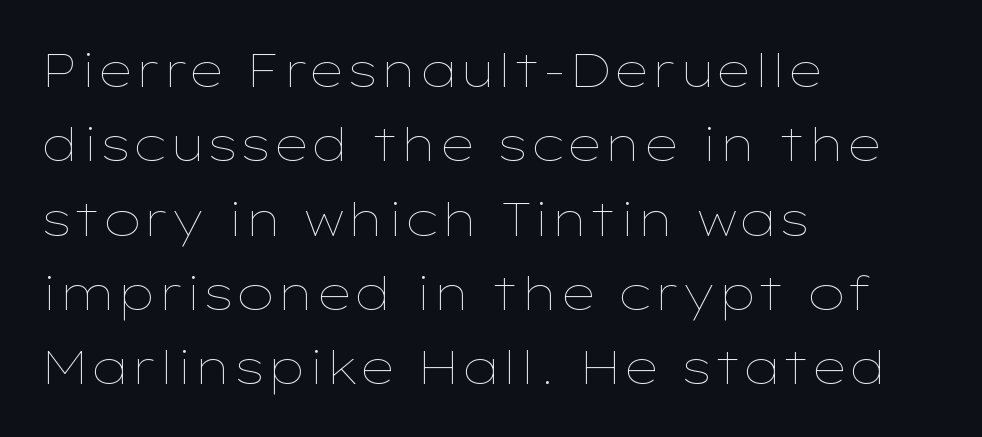
Q: Is the text bold? A: No.
Q: Is the text italic (slanted)? A: No, it is upright.
Q: Is the text underlined? A: No.
Q: How is the paragraph aligned? A: Left-aligned.
Q: Is the spacing between letters normal or unusually wide? A: Normal.
Q: Is the spacing between lines tight, normal or loose? A: Normal.
Q: Width (condensed, normal, or wide)? A: Wide.
Q: Stroke contrast? A: Low.
Q: x-height? A: Medium.
Q: Monospaced? A: No.
